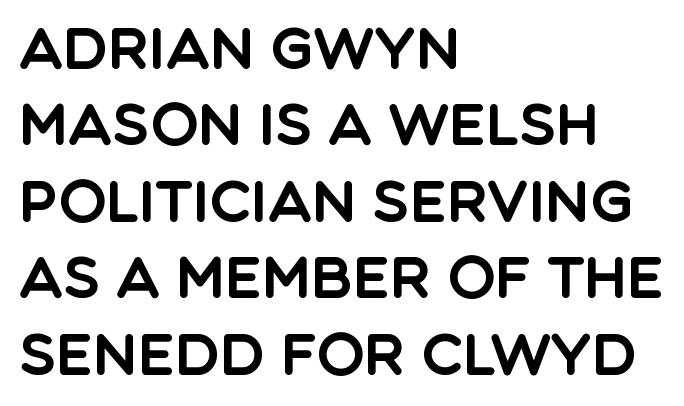
Tracking here is standard; glyphs follow each other at the usual distance. Is the block centered? No — it sits flush against the left margin. Baseline-to-baseline distance is the conventional proportion of letter height. Quick note: not italic, upright.
